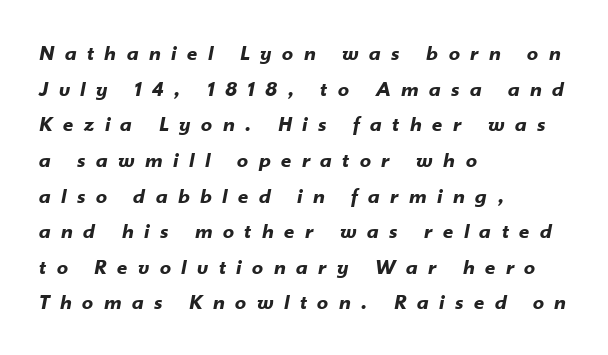
The image shows 22 px bold type, italic (leaning right); set left-aligned, normal line spacing (1.62x), unusually wide letter spacing (+0.48 em), not underlined.
